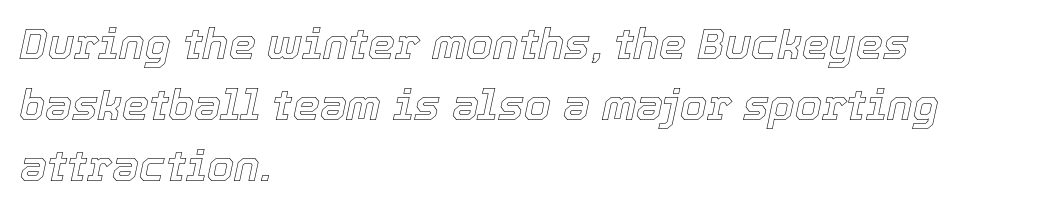
The image shows 43 px text type, italic (leaning right); set left-aligned, normal line spacing (1.42x), normal letter spacing, not underlined; a medium x-height.
